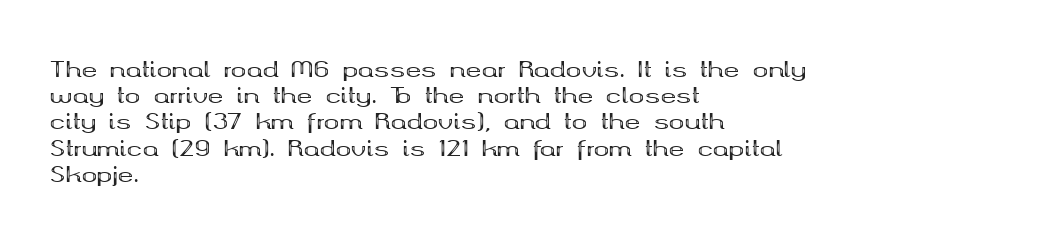
The image shows 21 px bold type, upright; set left-aligned, normal line spacing (1.25x), normal letter spacing, not underlined.
